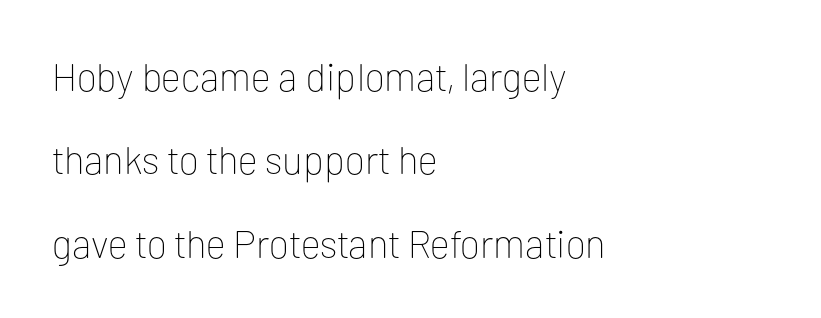
{"serif": "no", "italic": "no", "bold": "no", "weight": "thin", "width": "normal", "stroke_contrast": "low", "x_height": "medium", "monospaced": "no", "underline": "no", "align": "left", "line_spacing": "loose", "line_spacing_ratio": 2.14, "letter_spacing": "normal", "letter_spacing_em": 0.0, "glyph_px": 39}
